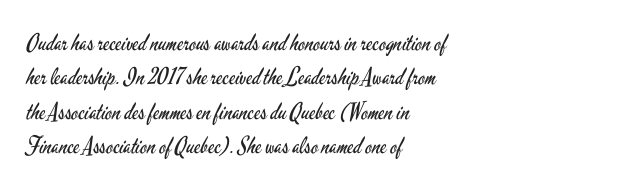
{"bold": "no", "underline": "no", "align": "left", "line_spacing": "normal", "line_spacing_ratio": 1.49, "letter_spacing": "normal", "letter_spacing_em": 0.0, "glyph_px": 23}
